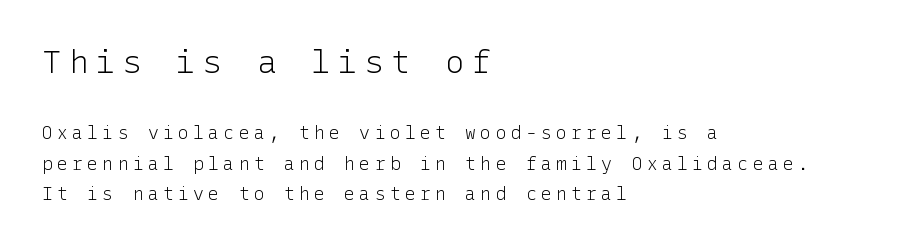
Caption: expanded tracking, letters set apart. Think standard paragraph weight, or any step lighter than that. Size contrast runs from large at the top to small at the bottom. Normally led — the rows are evenly, conventionally spaced. Alignment: flush left. These lines are composed in type without serifs.
